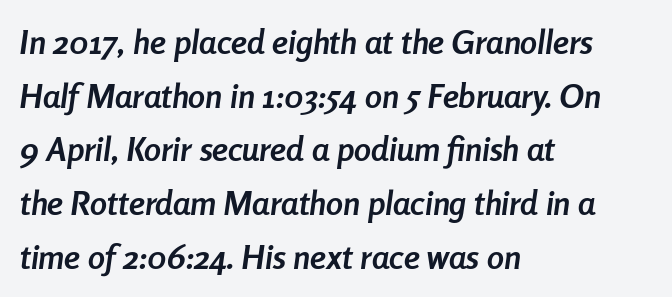
The image shows 34 px semibold, condensed type, italic (leaning right); set left-aligned, normal line spacing (1.58x), normal letter spacing, not underlined; low stroke contrast and a medium x-height.
